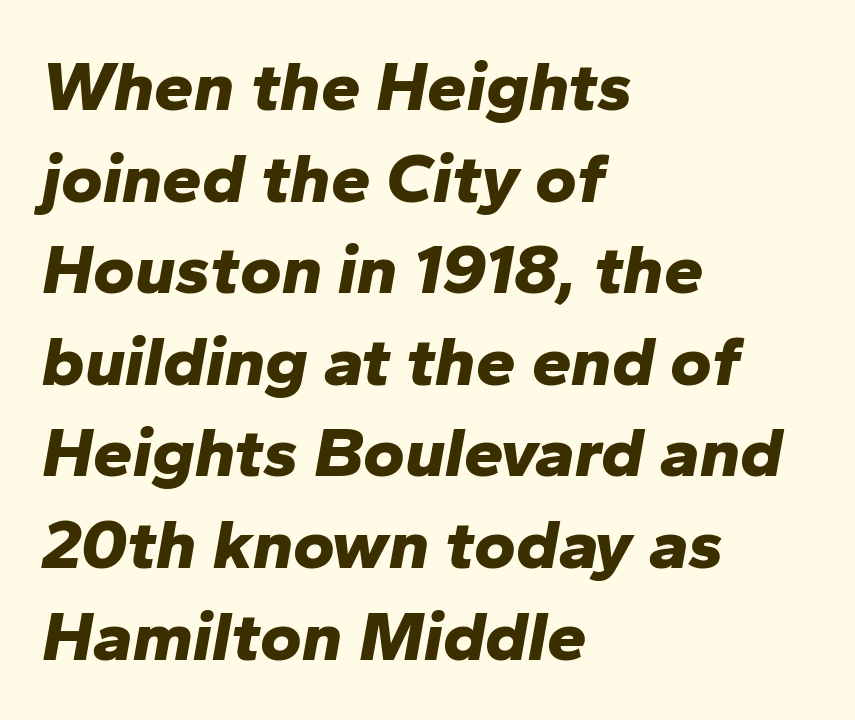
Q: Is the text bold? A: Yes.
Q: Is the text italic (slanted)? A: Yes, it leans right by about 10 degrees.
Q: Is the text underlined? A: No.
Q: How is the paragraph aligned? A: Left-aligned.
Q: Is the spacing between letters normal or unusually wide? A: Normal.
Q: Is the spacing between lines tight, normal or loose? A: Normal.
Q: Width (condensed, normal, or wide)? A: Normal.
Q: Stroke contrast? A: Low.
Q: x-height? A: Medium.
Q: Monospaced? A: No.
